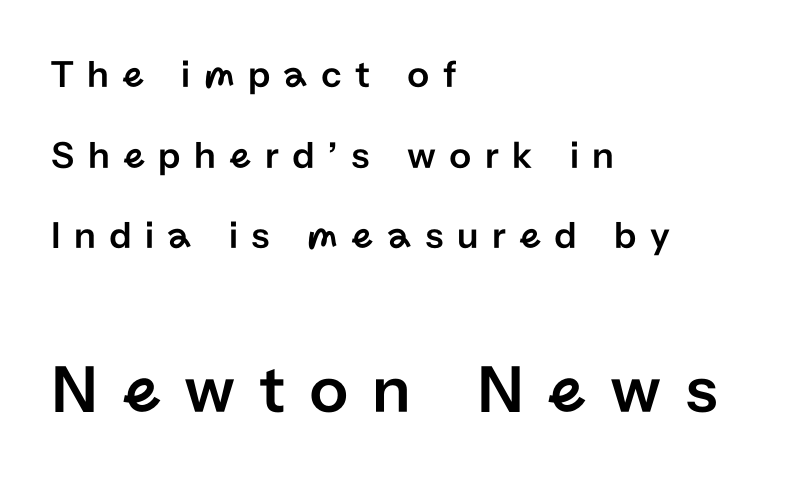
You can tell it's not italic because the verticals are truly vertical. The gaps between neighbouring characters are conspicuously large. The strip under each line holds only bare page. Regarding serifs, this sample does without them. Note the varied advance widths — an 'i' is clearly narrower than an 'm'. Line spacing here is loose.
